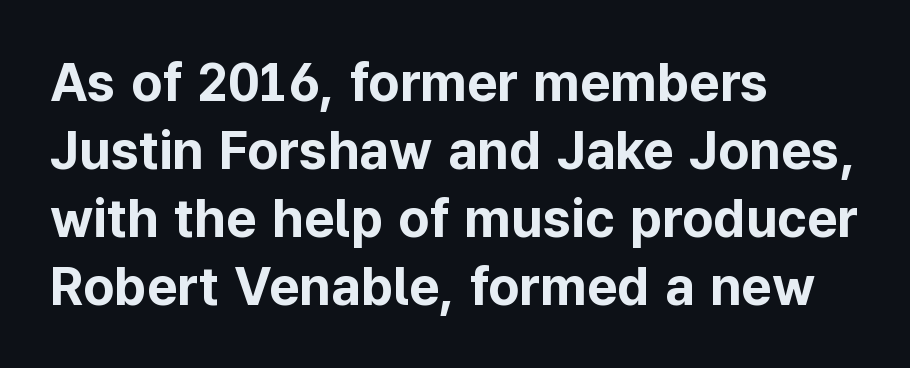
{"serif": "no", "italic": "no", "bold": "yes", "weight": "bold", "width": "normal", "stroke_contrast": "low", "x_height": "medium", "monospaced": "no", "underline": "no", "align": "left", "line_spacing": "normal", "line_spacing_ratio": 1.28, "letter_spacing": "normal", "letter_spacing_em": 0.0, "glyph_px": 53}
